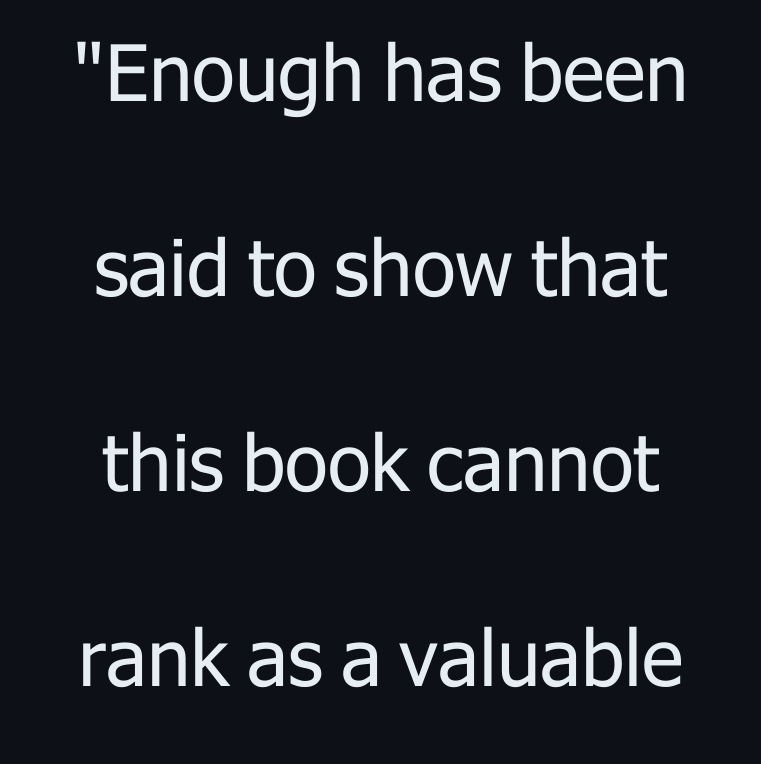
The lettering stays uniformly vertical, giving the passage a roman look. Glance below the letters and you will spot only blank space. Bold? No — there's no thickening of the strokes. Nobody touched the tracking dial on this one.
